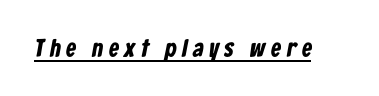
{"bold": "yes", "underline": "yes", "letter_spacing": "wide", "letter_spacing_em": 0.23, "glyph_px": 25}
